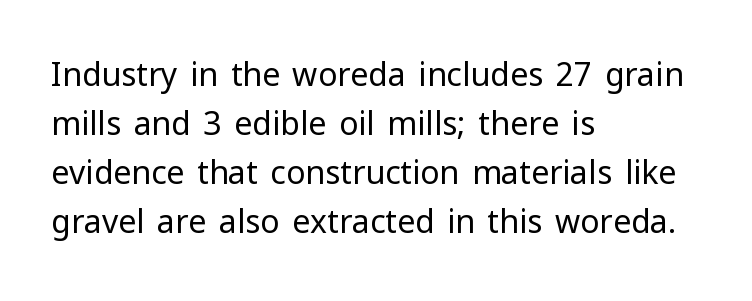
Think of a printed novel: that variable character pitch is what you see here. The specimen omits any rule beneath the text block's lines. What's the leading like? Ordinary, nothing unusual. A typesetter would call this zero additional tracking.
